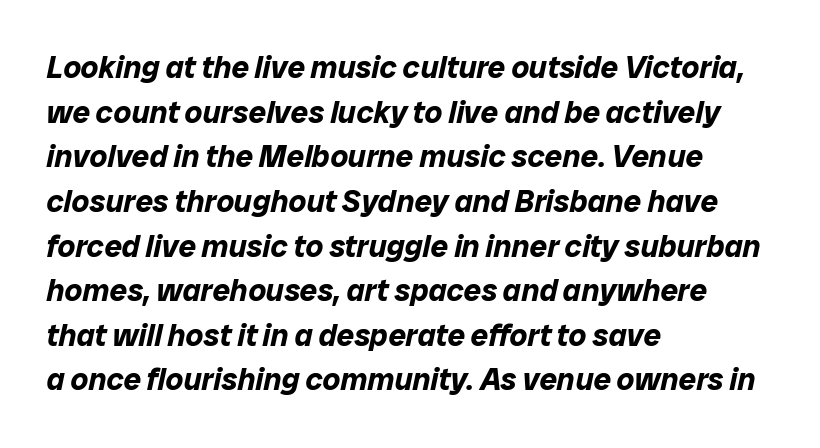
The image shows 31 px bold type, italic (leaning right); set left-aligned, normal line spacing (1.44x), normal letter spacing, not underlined; low stroke contrast and a medium x-height.
